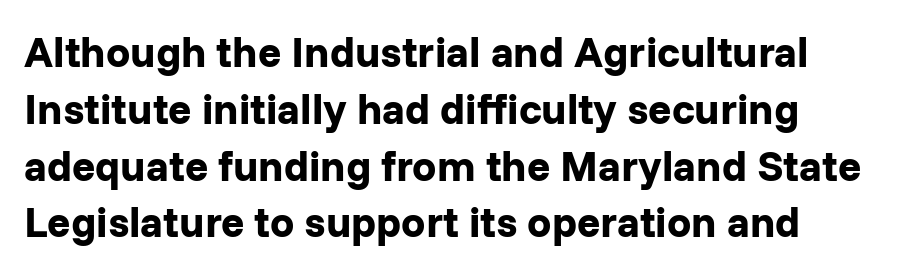
{"serif": "no", "italic": "no", "bold": "yes", "weight": "bold", "width": "normal", "stroke_contrast": "low", "x_height": "medium", "monospaced": "no", "underline": "no", "align": "left", "line_spacing": "normal", "line_spacing_ratio": 1.32, "letter_spacing": "normal", "letter_spacing_em": 0.0, "glyph_px": 43}
